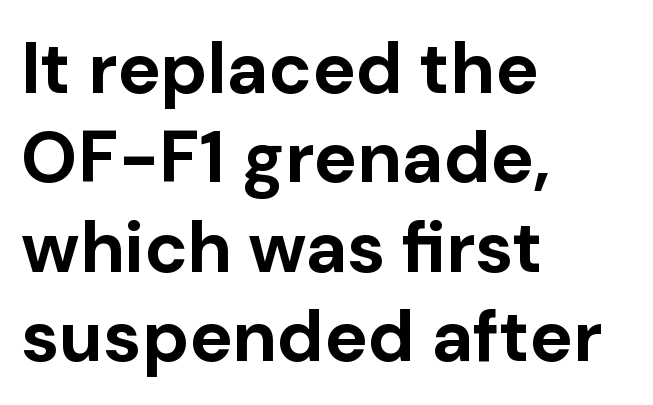
Classification — sans serif. The glyphs have the mass of a bold cut. These lines are rendered in a variable-pitch font. Nobody touched the tracking dial on this one. Left-aligned paragraph, ragged on the right.
